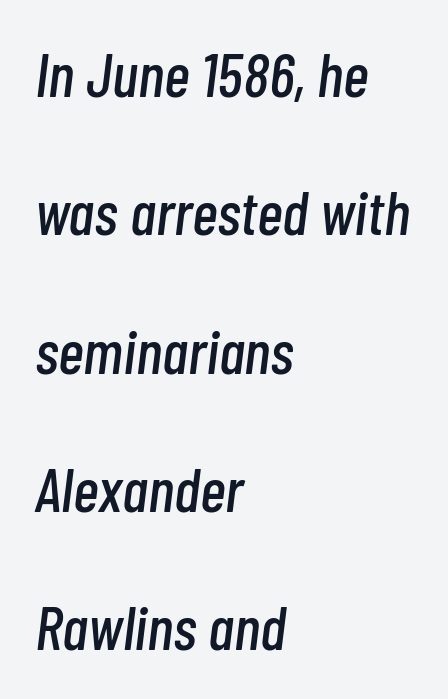
The image shows 62 px condensed type, italic (leaning right); set left-aligned, loose line spacing (2.23x), normal letter spacing, not underlined; low stroke contrast and a medium x-height.
